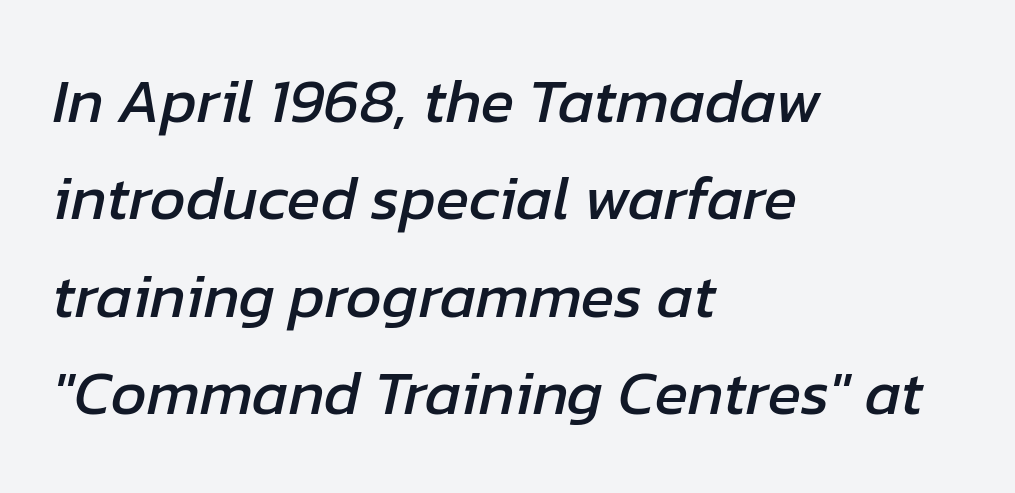
The image shows 62 px text type, italic (leaning right); set left-aligned, normal line spacing (1.57x), normal letter spacing, not underlined; low stroke contrast and a medium x-height.
